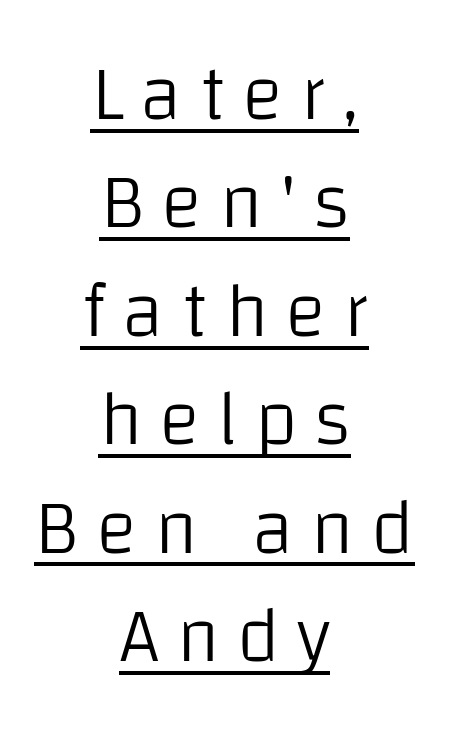
Q: Is the text bold? A: No.
Q: Is the text italic (slanted)? A: No, it is upright.
Q: Is the typeface a serif or a sans-serif typeface? A: Sans-serif.
Q: Is the text underlined? A: Yes.
Q: How is the paragraph aligned? A: Centered.
Q: Is the spacing between letters normal or unusually wide? A: Unusually wide.
Q: Is the spacing between lines tight, normal or loose? A: Normal.
Q: Width (condensed, normal, or wide)? A: Normal.
Q: Stroke contrast? A: Low.
Q: x-height? A: Large.
Q: Monospaced? A: No.
